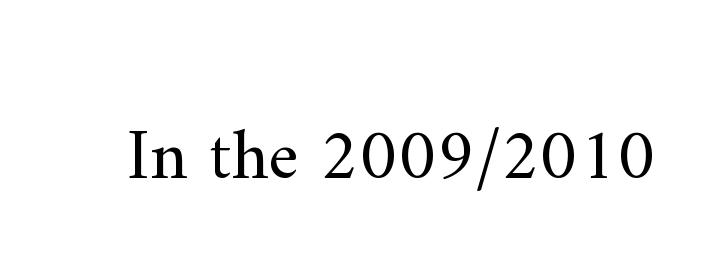
The string is rendered with underlining switched off. The tracking reads as untouched default to a designer's eye. Looks like regular typesetting: each glyph gets only the width it needs. The cut favours lightness, reaching ordinary text weight at its darkest. The font's upright variant was chosen for this text.
